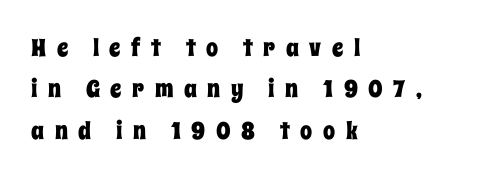
The image shows 24 px text type, upright; set left-aligned, line spacing 1.72x, unusually wide letter spacing (+0.44 em), not underlined.
